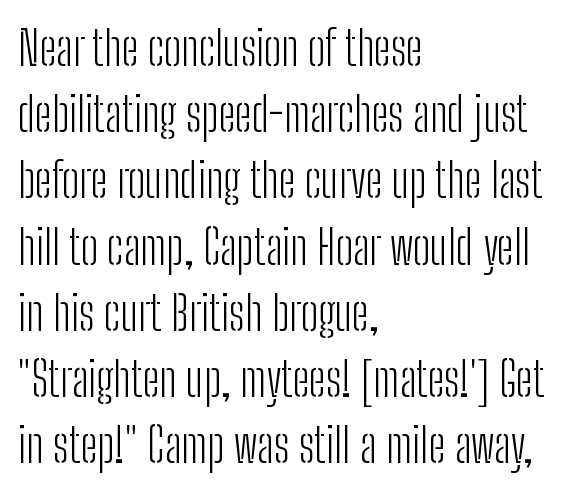
Each letter's strokes conclude bluntly, with no projecting serifs. This reads as an unemphasized weight, regular at the heaviest. Spacing verdict: proportional, widths tailored to each character. Notice how the passage keeps a crisp vertical edge on the left only. Plain, unruled lines of type.
